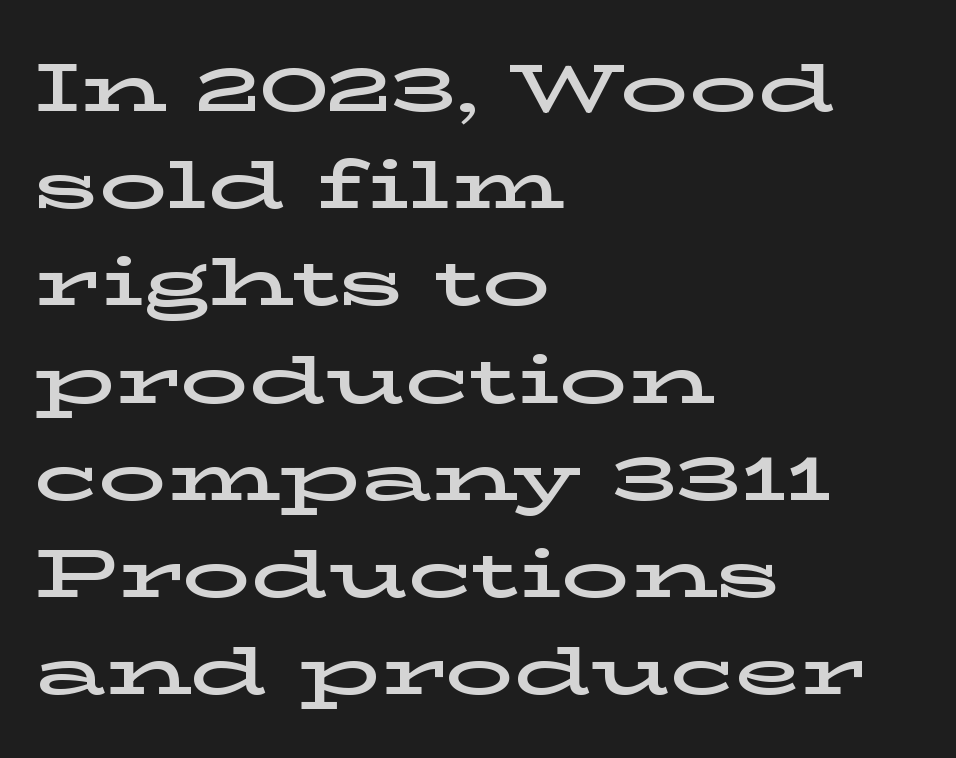
Is this a sans? No — the strokes have serifs. Any mark beneath the type? The region is blank. If you drew a line through each stem, it would be perfectly vertical. Nobody touched the tracking dial on this one.
